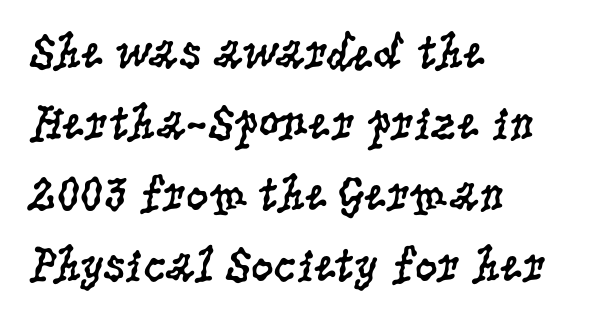
{"serif": "yes", "bold": "no", "weight": "regular", "width": "condensed", "stroke_contrast": "low", "x_height": "large", "monospaced": "no", "underline": "no", "align": "left", "line_spacing": "normal", "line_spacing_ratio": 1.42, "letter_spacing": "normal", "letter_spacing_em": 0.0, "glyph_px": 50}
